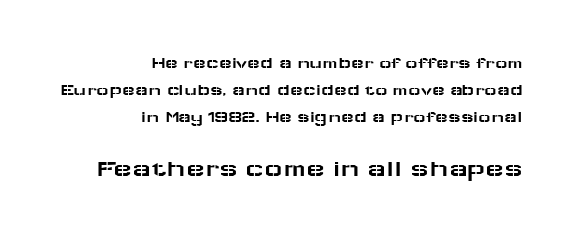
Q: Is the text italic (slanted)? A: No, it is upright.
Q: Is the text underlined? A: No.
Q: How is the paragraph aligned? A: Right-aligned.
Q: Is the spacing between letters normal or unusually wide? A: Normal.
Q: Is the spacing between lines tight, normal or loose? A: Normal.
Q: Which block of text is set in a larger size, the first (top) or the second (bottom)? A: The second (bottom) one.
